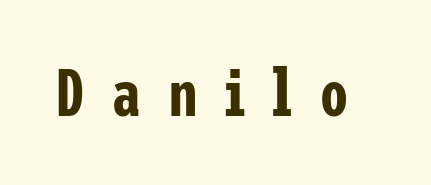
The space beneath each line is pristine and unruled. Short note: letters widely spaced. Is this a sans? Yes — the strokes have no serifs. Posture: straight, roman, zero tilt.
